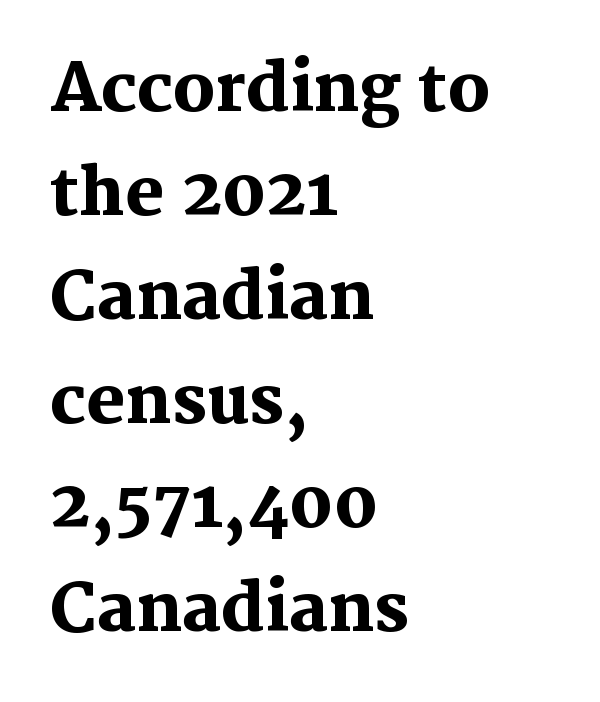
The image shows 65 px heavy serif type, upright; set left-aligned, normal line spacing (1.6x), normal letter spacing, not underlined; medium stroke contrast and a medium x-height.
